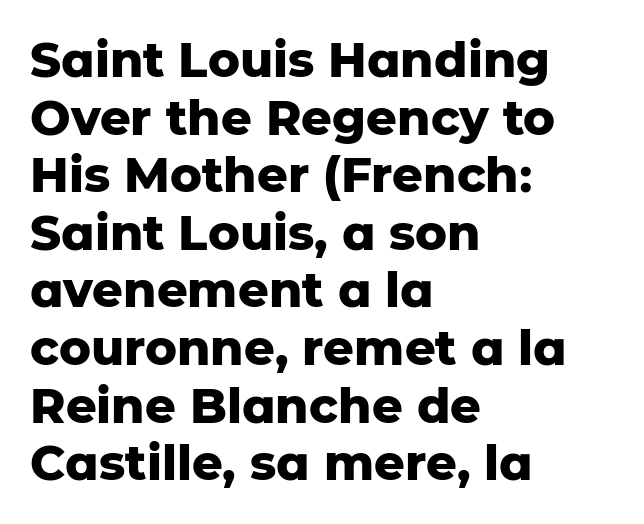
Typeset ragged right — the left edge is the straight one. Characters follow at the spacing the type designer built in. Quick note: underline off. The typesetting leans heavy: a genuine bold.
